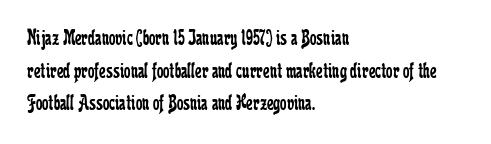
The image shows 23 px text type, upright; set left-aligned, normal line spacing (1.42x), normal letter spacing, not underlined.
